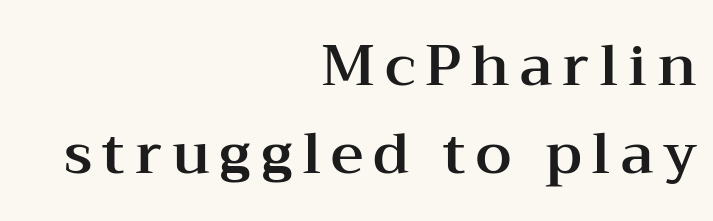
Q: Is the text italic (slanted)? A: No, it is upright.
Q: Is the typeface a serif or a sans-serif typeface? A: Serif.
Q: Is the text underlined? A: No.
Q: How is the paragraph aligned? A: Right-aligned.
Q: Is the spacing between lines tight, normal or loose? A: Normal.
Q: Width (condensed, normal, or wide)? A: Wide.
Q: Stroke contrast? A: Medium.
Q: x-height? A: Medium.
Q: Monospaced? A: No.
